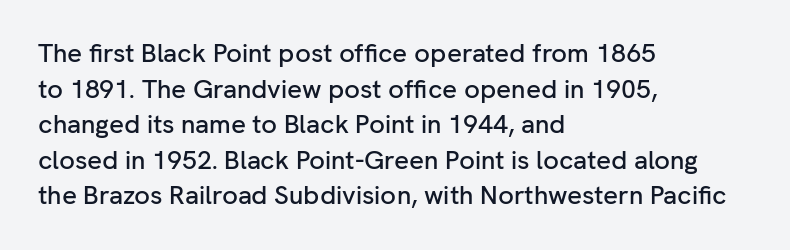
Compared with a centered layout, this one pins lines to the left instead. These lines were composed using upright roman letters. The type is set solid horizontally, with unmodified tracking. Vertical spacing — default. A bare baseline throughout the passage.
